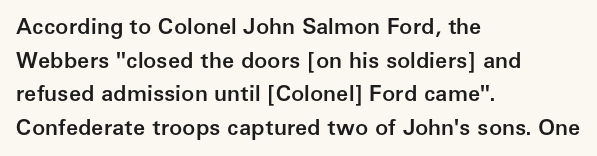
{"italic": "no", "bold": "semi", "underline": "no", "align": "left", "line_spacing": "normal", "line_spacing_ratio": 1.53, "letter_spacing": "normal", "letter_spacing_em": 0.0, "glyph_px": 22}
